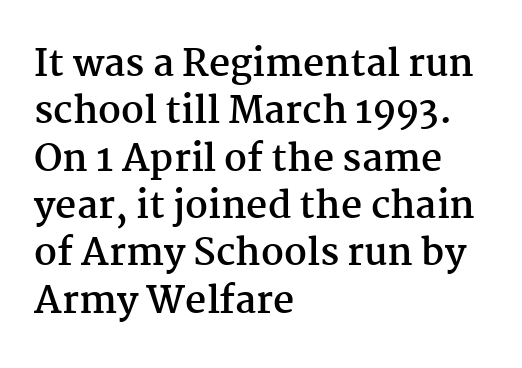
The space between consecutive lines is moderate. All the whitespace from short lines collects on the right. Thick stems and heavy bowls — unmistakably bold. How are the letters spaced? Ordinarily, with no added tracking. A typesetter would mark this as roman, not italic.
